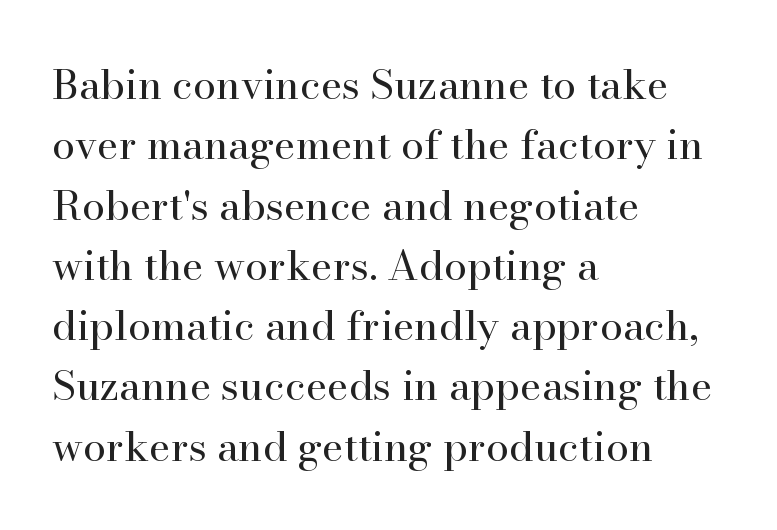
{"serif": "yes", "italic": "no", "bold": "no", "weight": "regular", "width": "normal", "stroke_contrast": "high", "x_height": "small", "monospaced": "no", "underline": "no", "align": "left", "line_spacing": "normal", "line_spacing_ratio": 1.47, "letter_spacing": "normal", "letter_spacing_em": 0.0, "glyph_px": 41}
